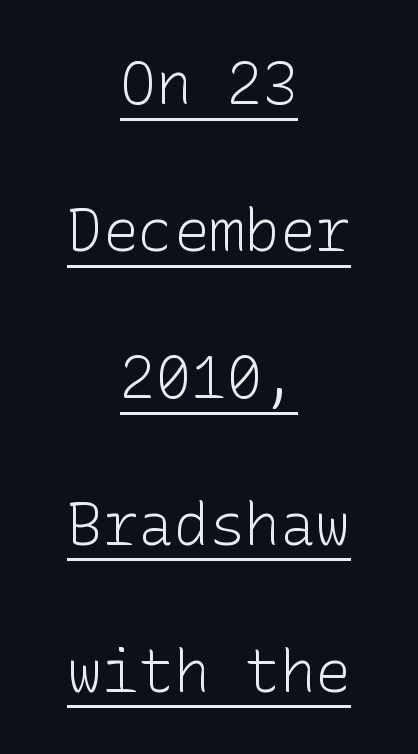
The image shows 59 px light sans-serif type, upright; set centered, loose line spacing (2.49x), normal letter spacing, underlined; low stroke contrast and a medium x-height.
